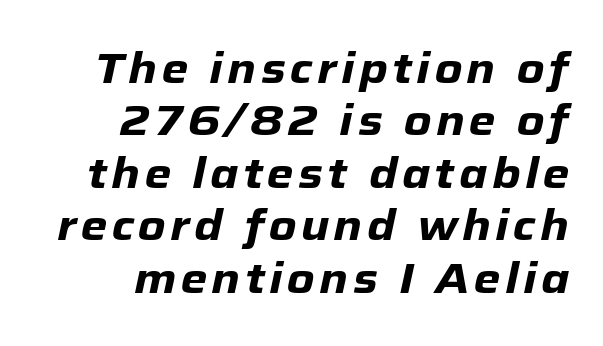
{"italic": "yes", "lean": "right", "slant_degrees": 12, "bold": "yes", "weight": "heavy", "width": "normal", "stroke_contrast": "low", "x_height": "medium", "monospaced": "no", "underline": "no", "align": "right", "line_spacing_ratio": 1.22, "glyph_px": 43}
